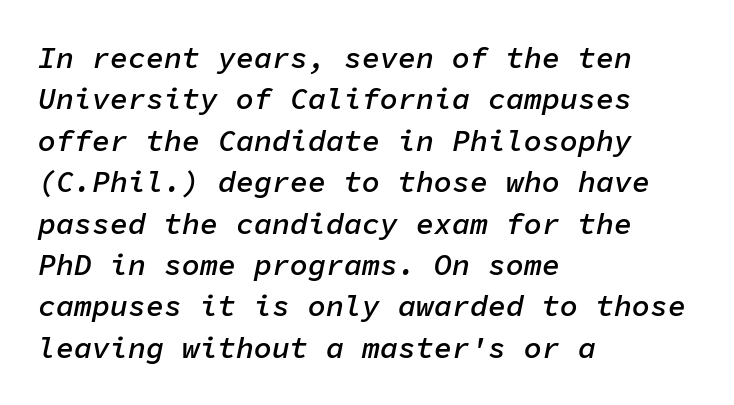
Typesetter's note: demi weight, one step under bold. Leftover space on each line is placed entirely after the last word. Just letters on the line, the space beneath them empty. Inter-character spacing is left at the font's built-in metrics. Quick note: interline space is typical. These lines are rendered in a fixed-pitch font.
